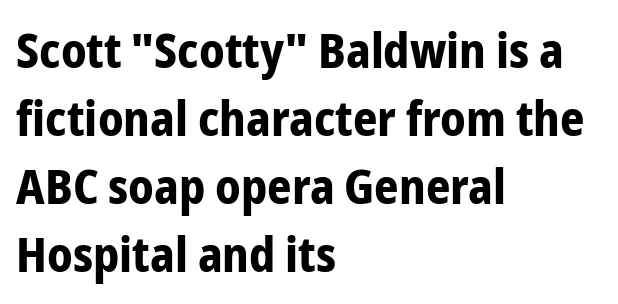
Q: Is the text bold? A: Yes.
Q: Is the text italic (slanted)? A: No, it is upright.
Q: Is the typeface a serif or a sans-serif typeface? A: Sans-serif.
Q: Is the text underlined? A: No.
Q: How is the paragraph aligned? A: Left-aligned.
Q: Is the spacing between letters normal or unusually wide? A: Normal.
Q: Is the spacing between lines tight, normal or loose? A: Normal.
Q: Width (condensed, normal, or wide)? A: Condensed.
Q: Stroke contrast? A: Low.
Q: x-height? A: Medium.
Q: Monospaced? A: No.
